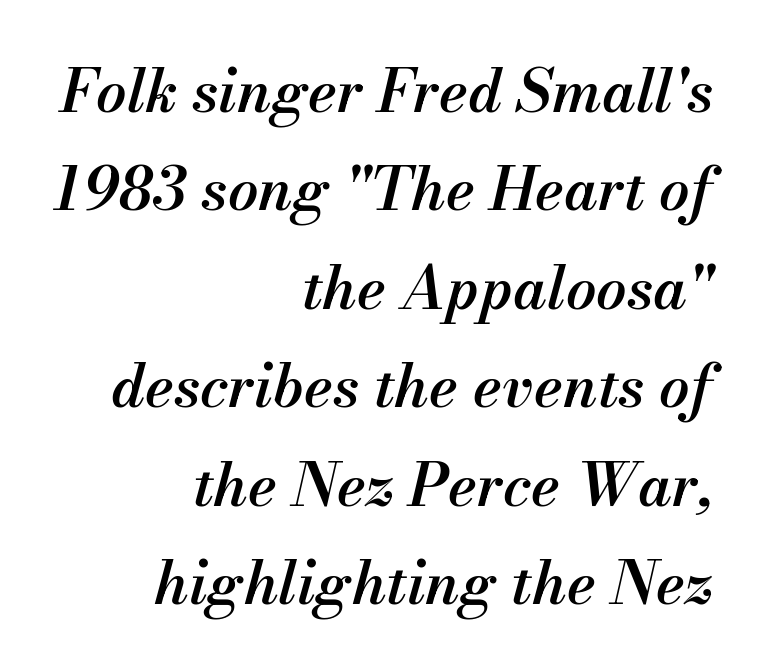
Each new line begins a customary step beneath the previous one. The passage shown is typed in a proportional face where columns would drift. In terms of letterspacing, this is plain default setting. As a designer I'd log this as weight 600, semibold. Is the block centered? No — it sits flush against the right margin.
